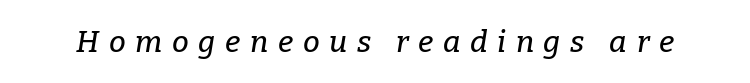
Note the varied advance widths — an 'i' is clearly narrower than an 'm'. Substantial extra tracking has been applied to these lines. Italic: yes, the glyphs are oblique. Little horizontal feet cap the strokes, marking this as serif type.
